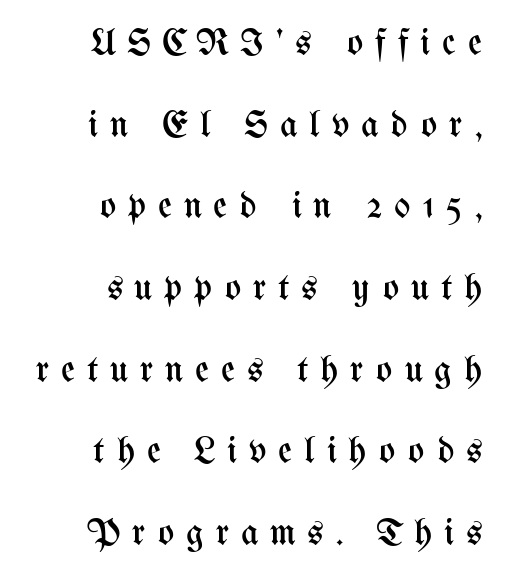
{"italic": "no", "bold": "no", "weight": "regular", "width": "condensed", "stroke_contrast": "medium", "x_height": "medium", "monospaced": "no", "underline": "no", "align": "right", "line_spacing": "loose", "line_spacing_ratio": 2.15, "letter_spacing": "wide", "letter_spacing_em": 0.31, "glyph_px": 38}
